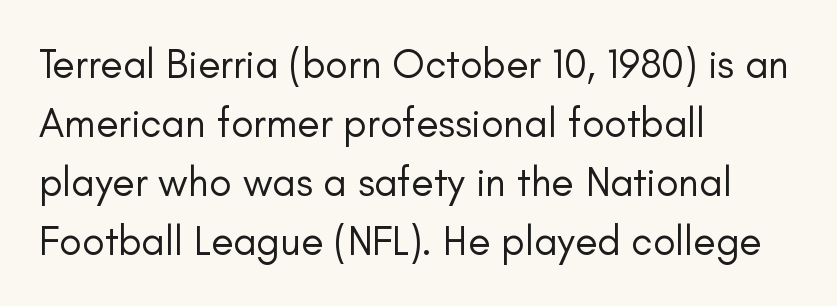
The image shows 41 px regular-weight sans-serif type, upright; set left-aligned, normal line spacing (1.44x), normal letter spacing, not underlined; low stroke contrast and a small x-height.
